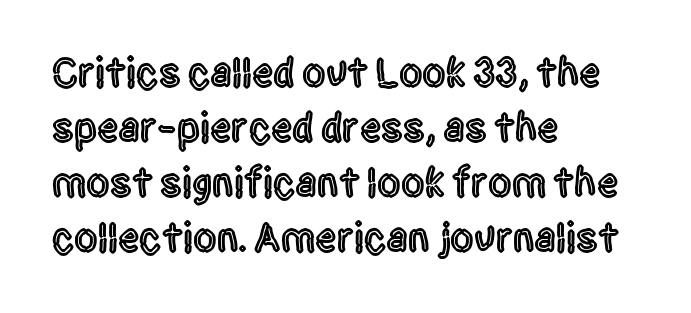
Think of a printed novel: that variable character pitch is what you see here. Style check: upright. Compared with typical body copy, the letter spacing here is the same. Summary of vertical rhythm: regular, with standard interline spacing. In CSS terms this would be text-align: left. The specimen omits any rule beneath the text block's lines.
